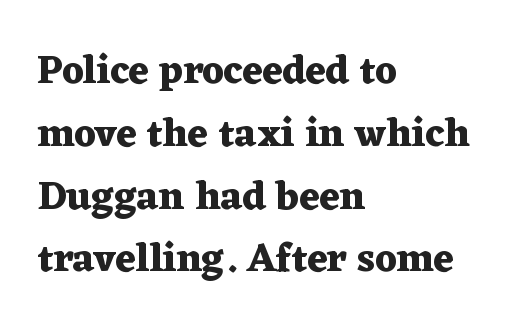
The image shows 40 px heavy, wide serif type, upright; set left-aligned, normal line spacing (1.57x), normal letter spacing, not underlined; medium stroke contrast and a medium x-height.
